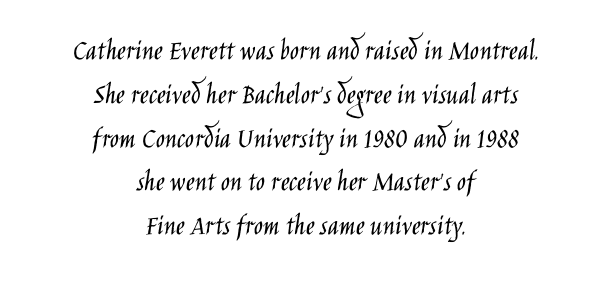
The image shows 30 px light, condensed sans-serif type; set centered, normal line spacing (1.46x), normal letter spacing, not underlined; low stroke contrast and a large x-height.
